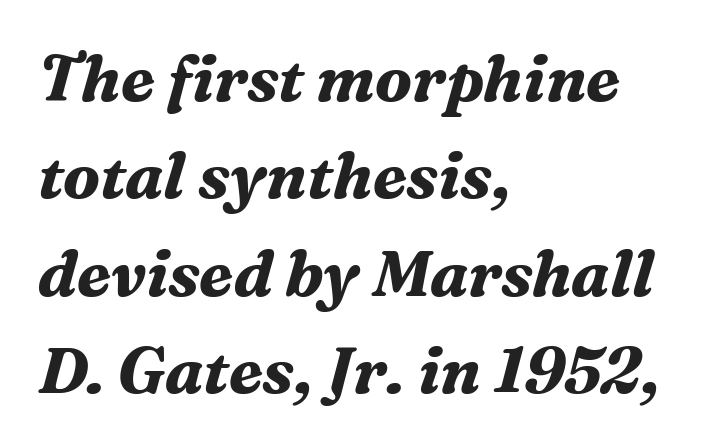
Has an underline been added? It has not. The rows are spaced the way most documents space them. Unlike a clean sans, this face finishes its strokes with serifs. Words appear dense and cohesive because spacing is normal.
